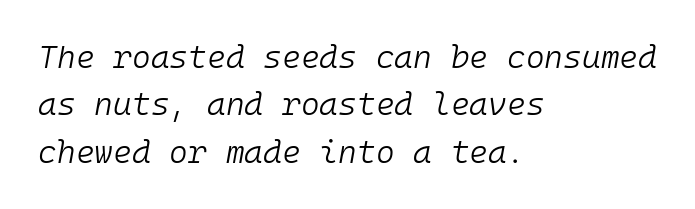
{"italic": "yes", "lean": "right", "slant_degrees": 10, "bold": "no", "weight": "light", "width": "normal", "stroke_contrast": "low", "x_height": "medium", "monospaced": "yes", "underline": "no", "align": "left", "line_spacing": "normal", "line_spacing_ratio": 1.48, "letter_spacing": "normal", "letter_spacing_em": 0.0, "glyph_px": 32}
